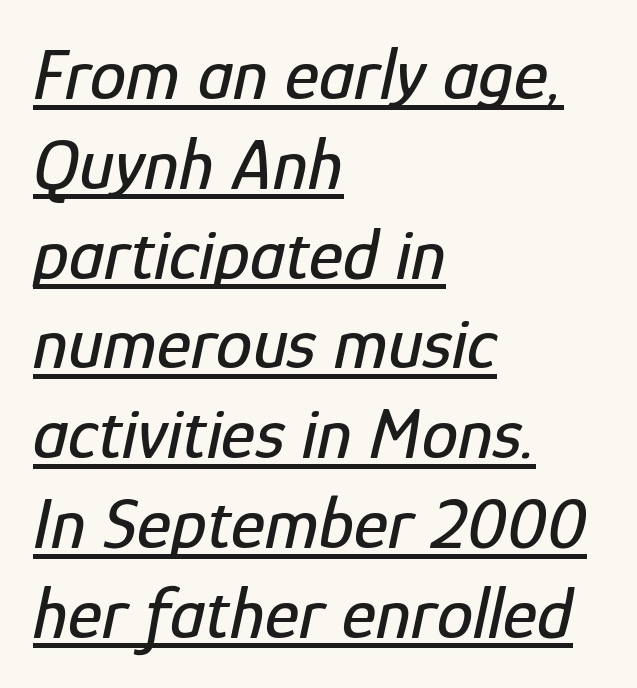
Do the characters align in a grid? No, the font is proportional. The ragged edge is on the right, which tells us the setting is flush left. Tracking value appears to be zero — textbook default spacing. Honestly, the underline is the first thing you notice here.
